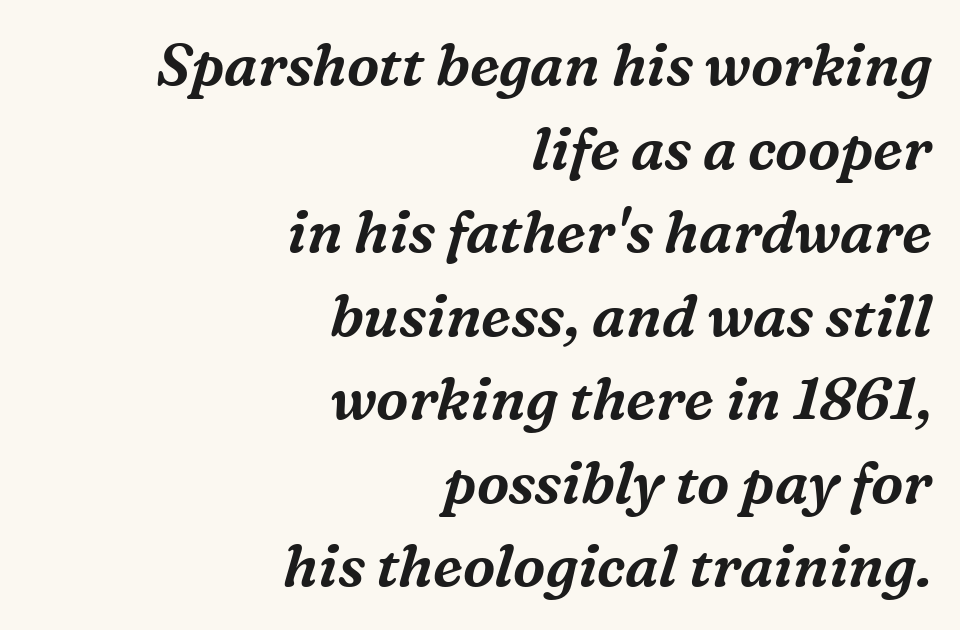
{"serif": "yes", "italic": "yes", "lean": "right", "slant_degrees": 16, "width": "normal", "stroke_contrast": "medium", "x_height": "medium", "monospaced": "no", "underline": "no", "align": "right", "line_spacing": "normal", "line_spacing_ratio": 1.44, "letter_spacing": "normal", "letter_spacing_em": 0.0, "glyph_px": 58}
